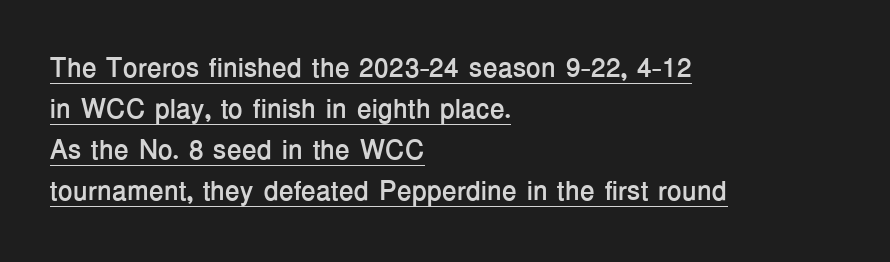
How would I describe the line gaps? Plain and ordinary. The passage shown is emphatically bold. Inter-character spacing is left at the font's built-in metrics. Notice how a bar underscores the lettering throughout. A roman cut, with each character standing at attention.
